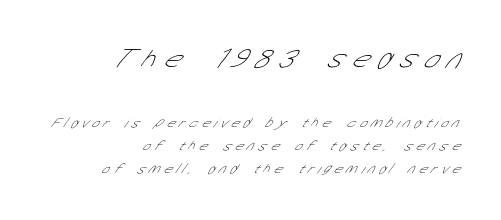
If you measured baseline to baseline, you'd find a middling distance. Descender tails drop into unmarked territory. Here the designer chose a conventional face with non-uniform glyph widths. Which margin do the lines hug? The right one — the left edge is uneven. Honestly, the letter spacing is so wide it's the main thing you notice. Does the type have serifs? No, each stem ends abruptly.
